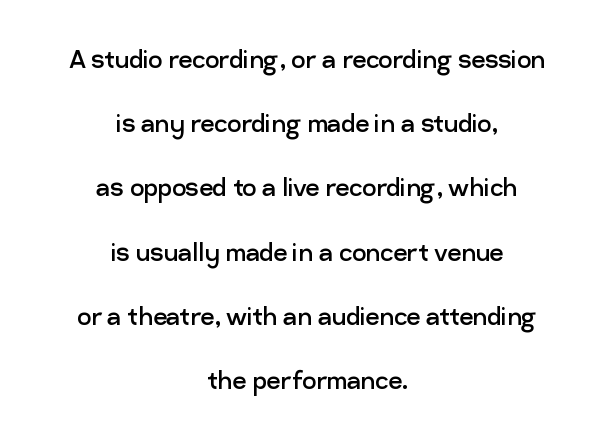
Think of a printed novel: that variable character pitch is what you see here. The lettering stays uniformly vertical, giving the passage a roman look. The strip under each line holds only bare page. A sans-serif font was chosen for this passage.
